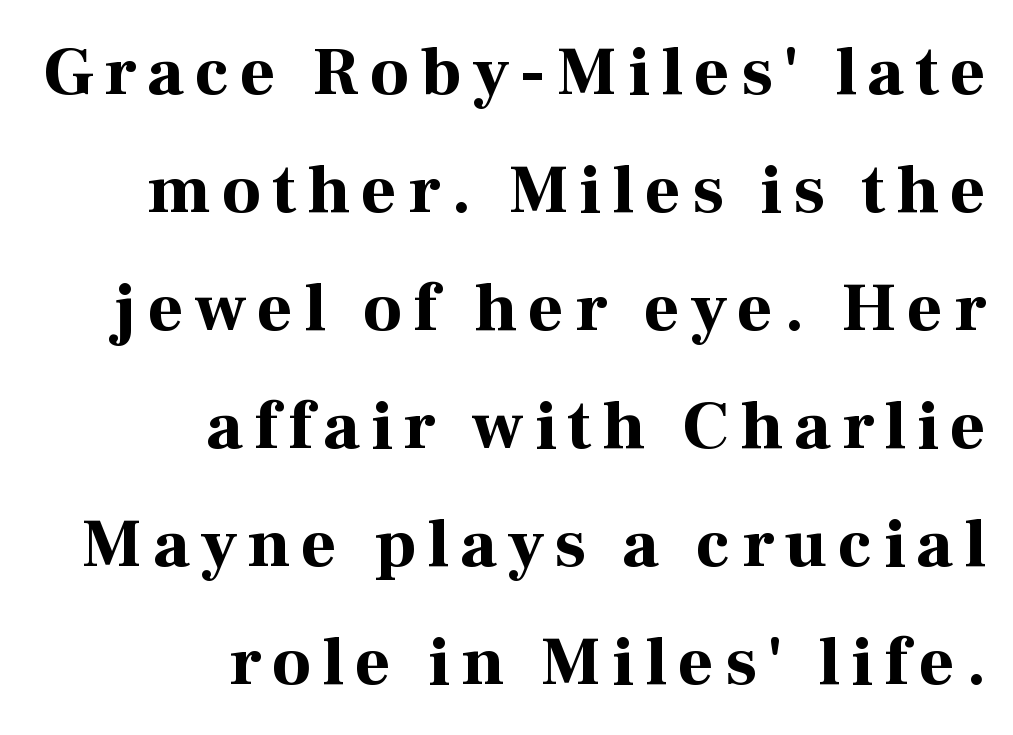
{"serif": "yes", "italic": "no", "bold": "yes", "weight": "bold", "width": "normal", "stroke_contrast": "high", "x_height": "medium", "monospaced": "no", "underline": "no", "align": "right", "line_spacing_ratio": 1.71, "glyph_px": 69}
